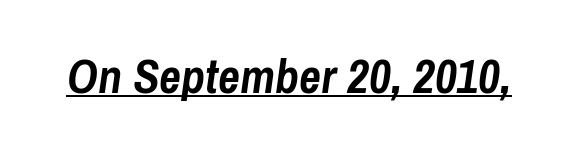
{"italic": "yes", "lean": "right", "slant_degrees": 8, "bold": "yes", "weight": "semibold", "width": "condensed", "stroke_contrast": "low", "x_height": "medium", "monospaced": "no", "underline": "yes", "letter_spacing": "normal", "letter_spacing_em": 0.0, "glyph_px": 48}
